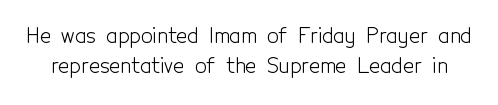
Q: Is the text bold? A: No.
Q: Is the text italic (slanted)? A: No, it is upright.
Q: Is the text underlined? A: No.
Q: Is the spacing between letters normal or unusually wide? A: Normal.
Q: Is the spacing between lines tight, normal or loose? A: Normal.
